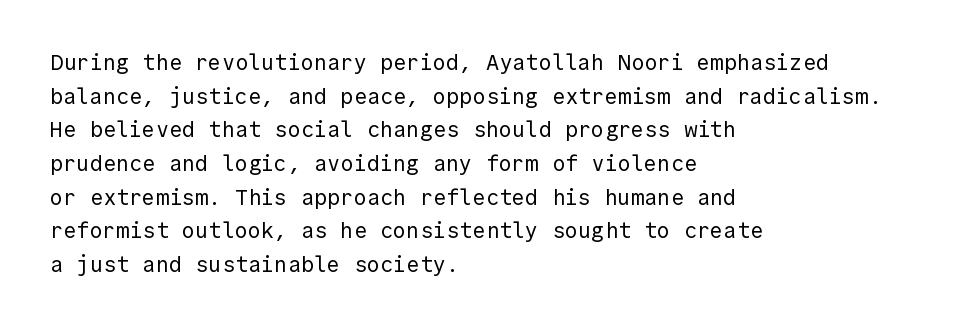
Unbolded letterforms with no extra heft. The letterforms sit shoulder to shoulder at normal distance. Line spacing here is normal. Glance below the letters and you will spot only blank space. Visually the block forms a straight wall on the left and a jagged coastline on the right.
